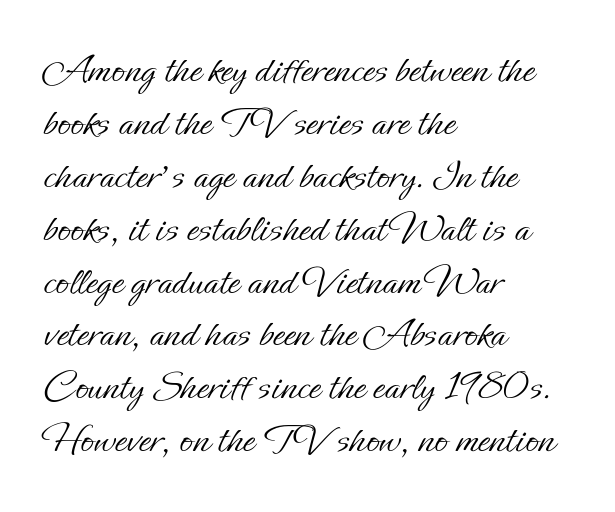
{"bold": "no", "weight": "light", "width": "normal", "stroke_contrast": "low", "x_height": "small", "monospaced": "no", "underline": "no", "align": "left", "line_spacing_ratio": 1.23, "letter_spacing": "normal", "letter_spacing_em": 0.0, "glyph_px": 43}
